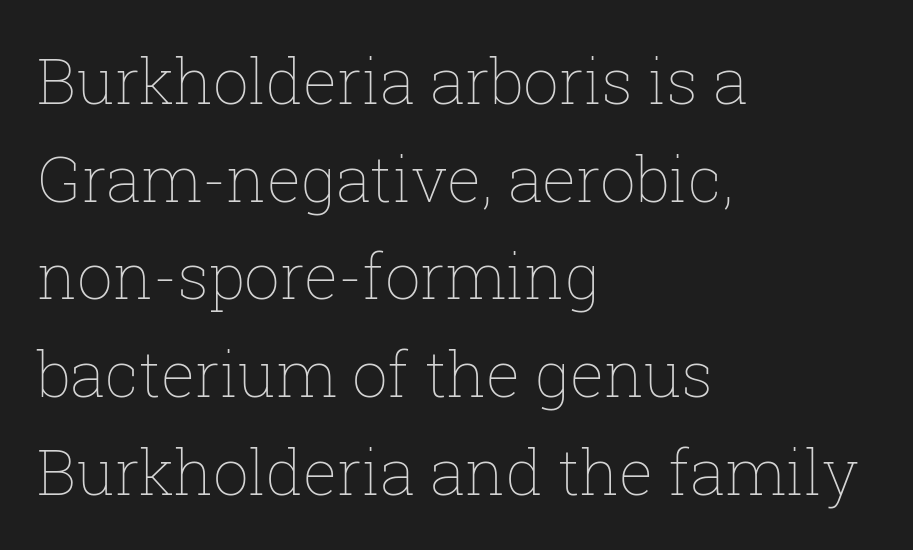
The image shows 63 px thin type, upright; set left-aligned, normal line spacing (1.55x), normal letter spacing, not underlined; low stroke contrast and a medium x-height.
